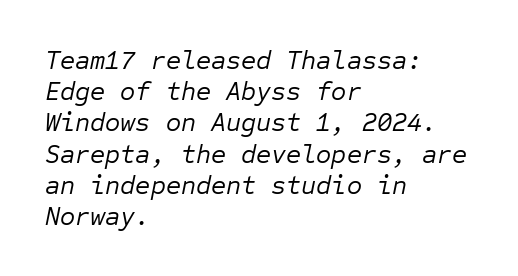
The string is rendered with underlining switched off. Weight: regular or lighter. Casual observation: everything's shoved over to the left. This sample uses plain, unmodified letter spacing.
